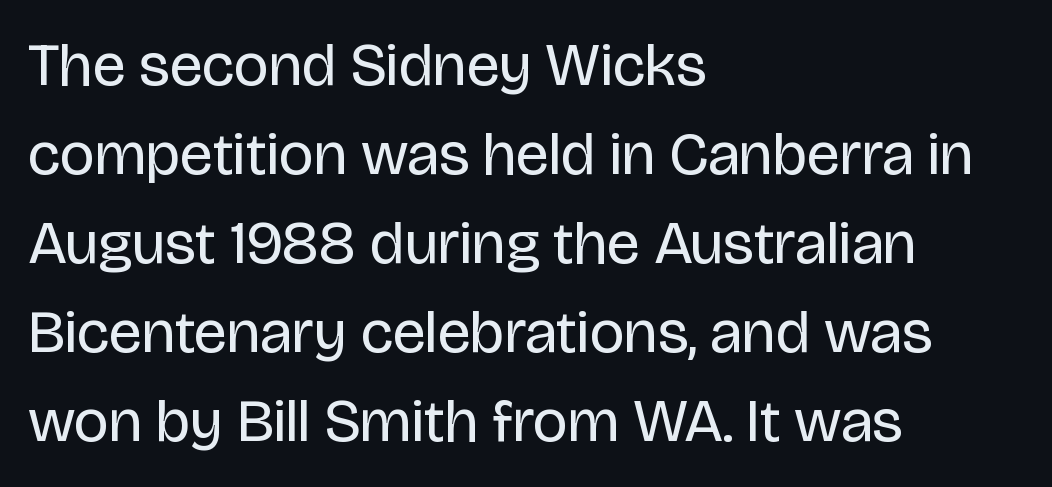
The designer went with a sans here, leaving each stem footless. Varying glyph widths throughout — classic text-font behaviour. Standard letterfit; no display-style spreading of the glyphs. Only glyphs here, with clear space below each row. Does the copy run flush right? No — it runs flush left.
